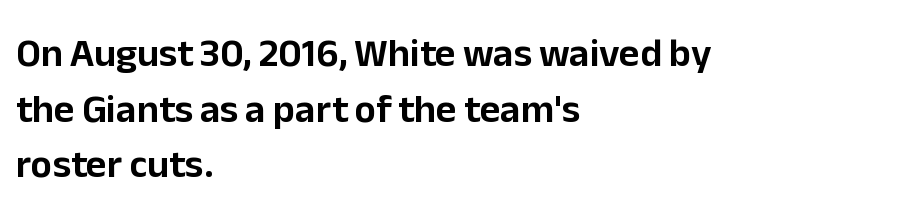
Q: Is the text italic (slanted)? A: No, it is upright.
Q: Is the typeface a serif or a sans-serif typeface? A: Sans-serif.
Q: Is the text underlined? A: No.
Q: How is the paragraph aligned? A: Left-aligned.
Q: Is the spacing between letters normal or unusually wide? A: Normal.
Q: Is the spacing between lines tight, normal or loose? A: Normal.
Q: Width (condensed, normal, or wide)? A: Normal.
Q: Stroke contrast? A: Low.
Q: x-height? A: Medium.
Q: Monospaced? A: No.
